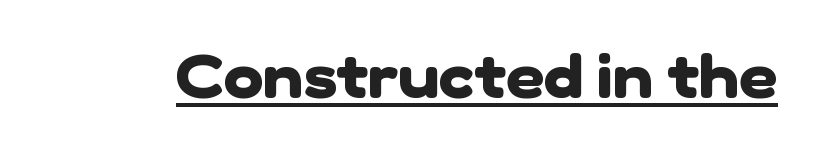
The image shows 60 px heavy sans-serif type; set normal letter spacing, underlined; low stroke contrast and a medium x-height.
